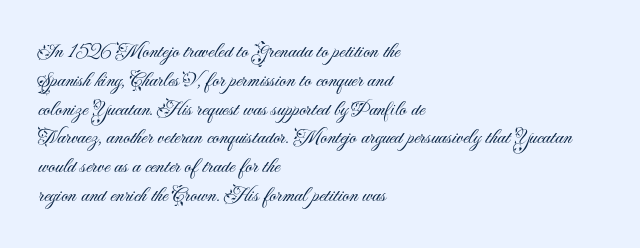
Each new line begins a customary step beneath the previous one. Stems here are at most as thick as an everyday book face. Words appear dense and cohesive because spacing is normal. Descenders hang freely into open space.
